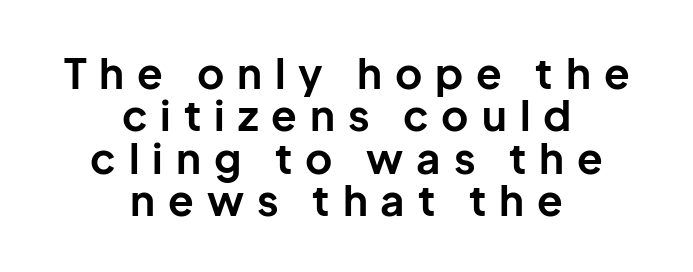
Casual observation: everything's sitting right in the middle. Each glyph is drawn with heavy, bold strokes. Glance below the letters and you will spot only blank space. The letterforms stand isolated, each surrounded by extra space. Designer's note — italics off, roman on.
